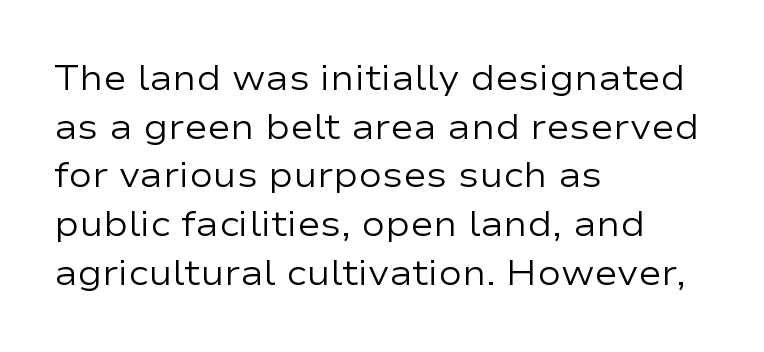
The rendering shows plain stroke endings on the letterforms — a sans-serif design. Letters have the restrained weight of plain body copy at most. Ascenders rise straight up at ninety degrees. The glyphs are unaccompanied by any horizontal stroke below them. Layout note: lines flush left. In terms of leading, this rendering sits right in the middle.
